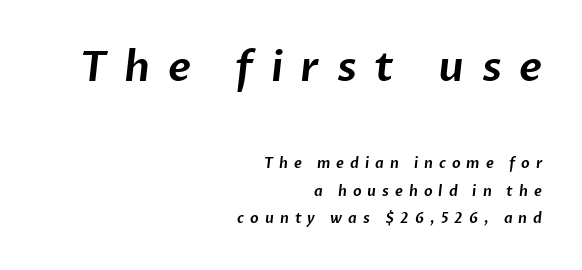
Q: Is the typeface a serif or a sans-serif typeface? A: Sans-serif.
Q: Is the text underlined? A: No.
Q: How is the paragraph aligned? A: Right-aligned.
Q: Is the spacing between letters normal or unusually wide? A: Unusually wide.
Q: Is the spacing between lines tight, normal or loose? A: Loose.
Q: Which block of text is set in a larger size, the first (top) or the second (bottom)? A: The first (top) one.
Q: Width (condensed, normal, or wide)? A: Normal.
Q: Stroke contrast? A: Low.
Q: x-height? A: Medium.
Q: Monospaced? A: No.
